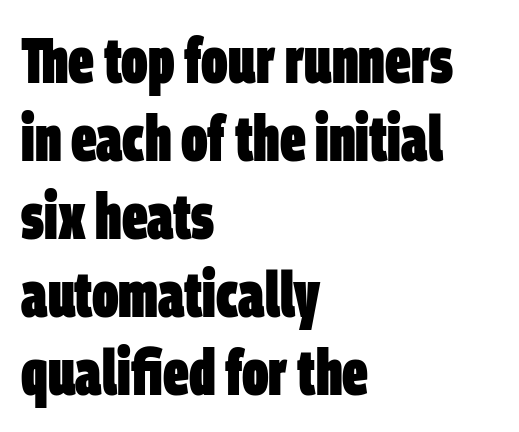
The image shows 64 px heavy, condensed sans-serif type; set left-aligned, line spacing 1.22x, normal letter spacing, not underlined; low stroke contrast and a large x-height.
